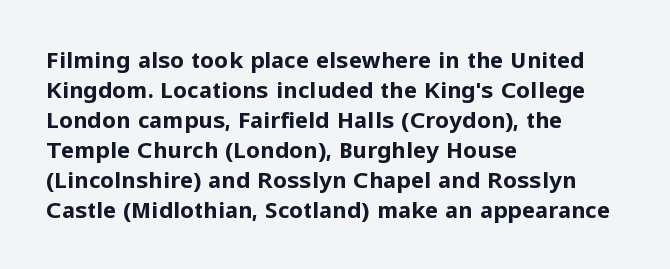
Italic: no, the glyphs are upright roman. Standard letterfit; no display-style spreading of the glyphs. Glance below the letters and you will spot only blank space. Its strokes are broad and dark, the hallmark of bold type.
